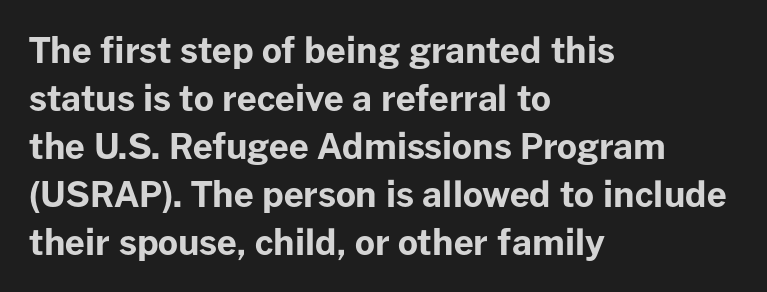
The image shows 35 px bold sans-serif type, upright; set left-aligned, normal line spacing (1.37x), normal letter spacing, not underlined; low stroke contrast and a medium x-height.
